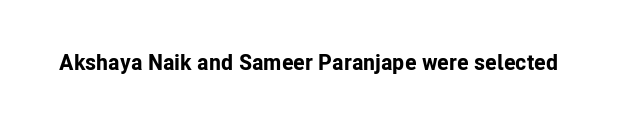
Q: Is the text bold? A: Yes.
Q: Is the text italic (slanted)? A: No, it is upright.
Q: Is the text underlined? A: No.
Q: Is the spacing between letters normal or unusually wide? A: Normal.
